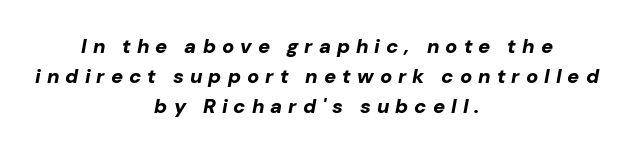
The image shows 20 px bold type, italic (leaning right); set centered, normal line spacing (1.5x), unusually wide letter spacing (+0.3 em), not underlined.
